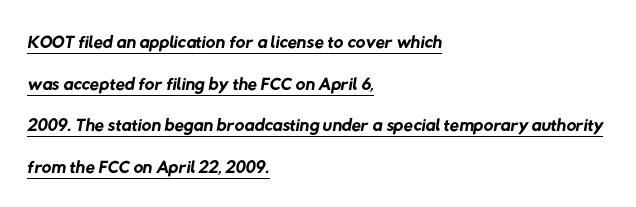
{"bold": "no", "underline": "yes", "align": "left", "line_spacing": "normal", "line_spacing_ratio": 1.54, "letter_spacing": "normal", "letter_spacing_em": 0.0, "glyph_px": 27}
